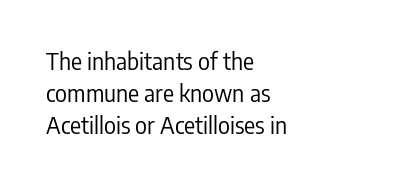
Regarding leading, the lines here are spaced in the standard way. The setting favours the left margin, as ordinary paragraphs usually do. The typeface has the unassuming heft of standard copy or less. The tracking reads as untouched default to a designer's eye. Type without underlining. Vertical strokes here are truly vertical.
